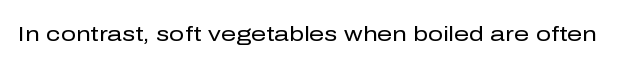
The passage shown is not underscored anywhere. The font's upright variant was chosen for this text. Stems here are at most as thick as an everyday book face. Observe the ordinary spacing: letters are neighbours, not strangers.
